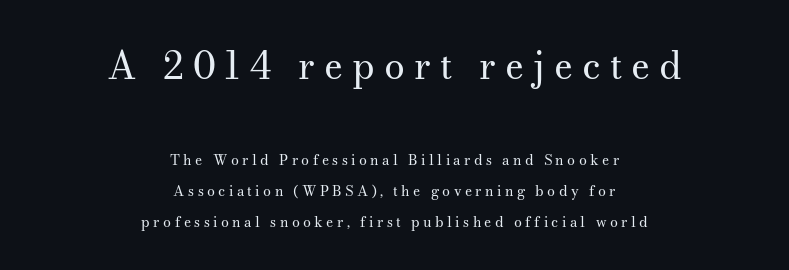
The image shows 37 px regular-weight serif type, upright; set centered, loose line spacing (2.22x), unusually wide letter spacing (+0.24 em), not underlined; the first (top) block is 2.64x larger; medium stroke contrast and a small x-height.
